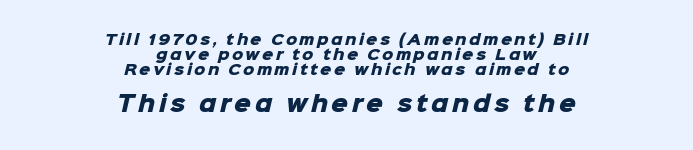
The image shows 21 px bold type; set centered, tight line spacing (1.06x), not underlined; the second (bottom) block is 1.5x larger.
